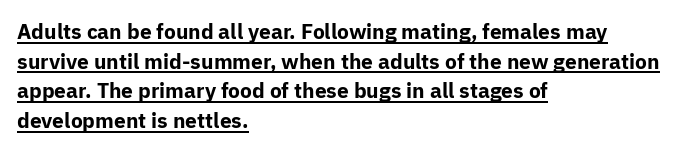
{"italic": "no", "bold": "yes", "underline": "yes", "align": "left", "line_spacing": "normal", "line_spacing_ratio": 1.41, "letter_spacing": "normal", "letter_spacing_em": 0.0, "glyph_px": 21}
